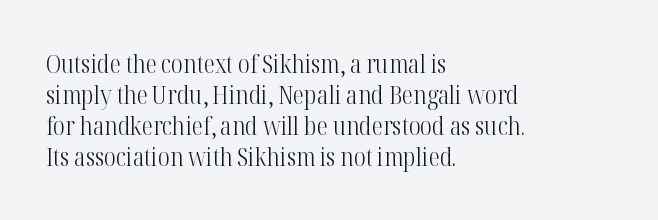
A light-to-regular cut is what we see here. Clear beneath every line of the passage. Vertical strokes here are truly vertical. The passage shown has conventional tracking throughout. Leftover space on each line is placed entirely after the last word.
